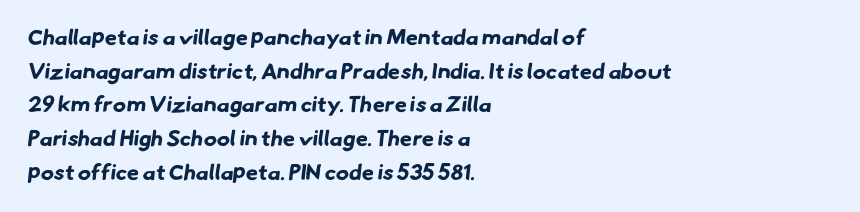
Is the type bold? Yes — the strokes are clearly thick and heavy. Horizontal alignment here is leftward, the default for most running prose. Caption: standard tracking, unaltered. Does the leading feel generous? No, just average. The glyphs are unaccompanied by any horizontal stroke below them.
